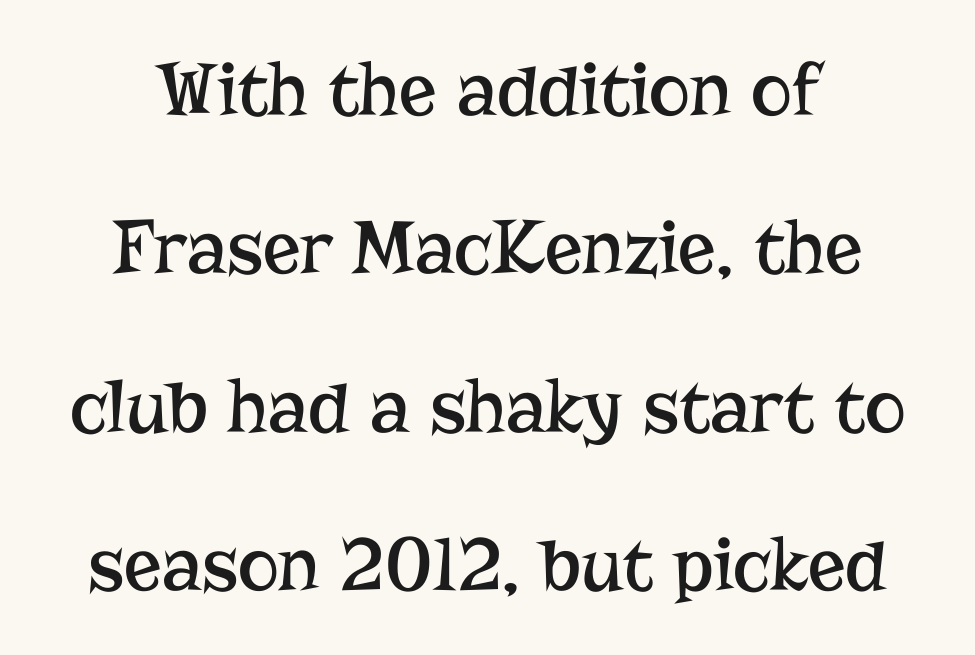
This rendering features lettering with no underline. Compared with a typical body face, this is equally light or lighter still. The letters stand upright; this is a roman face. The setting favours the middle, as headings and verse often do. Nobody touched the tracking dial on this one. The passage shown is typeset with a serif family.
